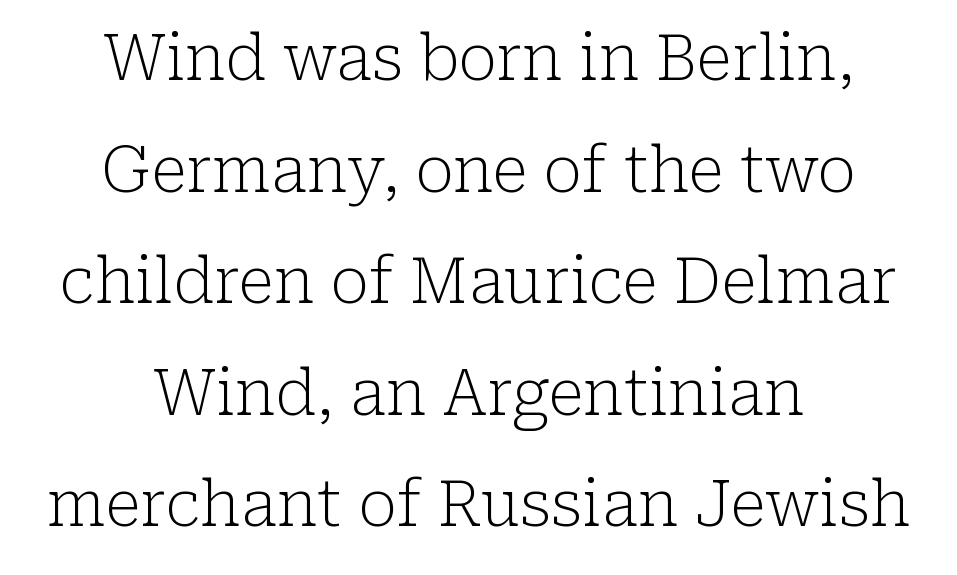
The image shows 63 px light serif type, upright; set centered, line spacing 1.77x, normal letter spacing, not underlined; low stroke contrast and a medium x-height.
